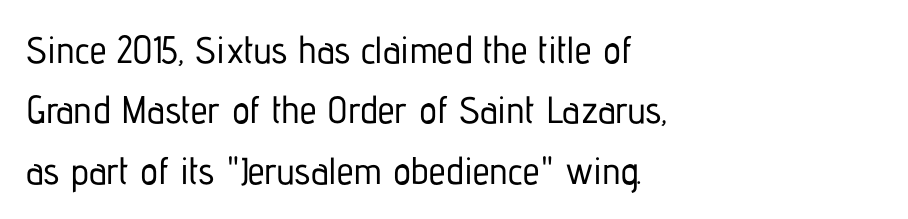
{"serif": "no", "italic": "no", "width": "condensed", "stroke_contrast": "low", "x_height": "medium", "monospaced": "no", "underline": "no", "align": "left", "line_spacing": "normal", "line_spacing_ratio": 1.59, "letter_spacing": "normal", "letter_spacing_em": 0.0, "glyph_px": 38}
